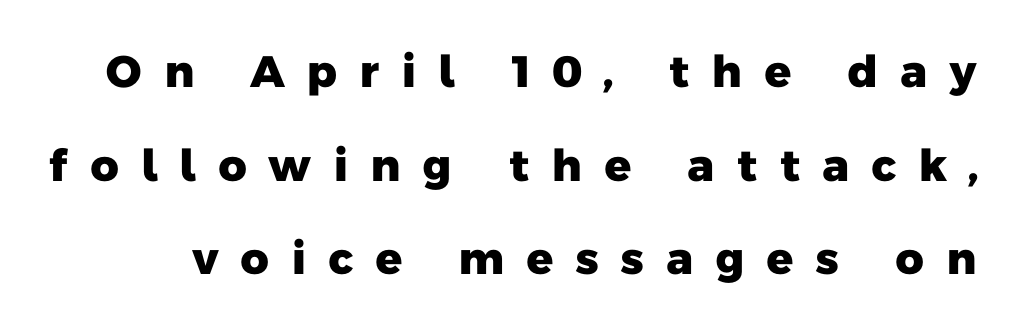
The image shows 44 px heavy sans-serif type; set loose line spacing (2.13x), unusually wide letter spacing (+0.48 em), not underlined; low stroke contrast and a medium x-height.
